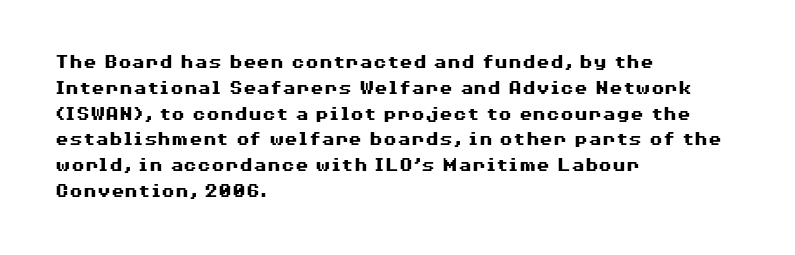
The image shows 20 px bold type, upright; set left-aligned, normal line spacing (1.29x), normal letter spacing, not underlined.
